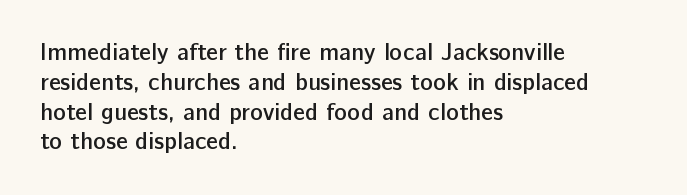
Q: Is the text bold? A: Semi-bold.
Q: Is the text italic (slanted)? A: No, it is upright.
Q: Is the text underlined? A: No.
Q: How is the paragraph aligned? A: Left-aligned.
Q: Is the spacing between letters normal or unusually wide? A: Normal.
